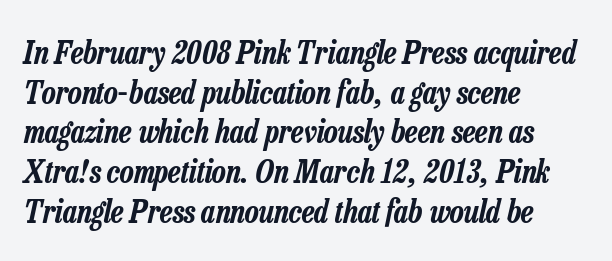
The image shows 32 px condensed type, italic (leaning right); set left-aligned, line spacing 1.24x, normal letter spacing, not underlined; low stroke contrast and a medium x-height.
